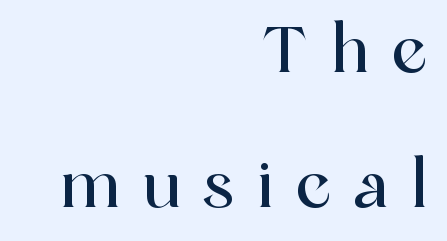
Do the characters align in a grid? No, the font is proportional. The lettering holds an erect, upright posture throughout. Underline: absent. This sample uses a serif face. Caption: expanded tracking, letters set apart. The ragged edge is on the left, which tells us the setting is flush right.
